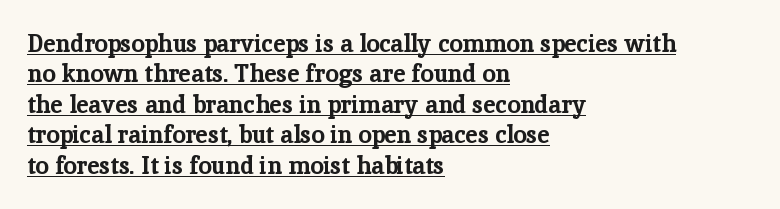
In terms of letterspacing, this is plain default setting. Line spacing here is normal. The glyphs have the mass of a bold cut. Horizontal alignment here is leftward, the default for most running prose. When letters stand straight like this, we call the style roman or upright.
